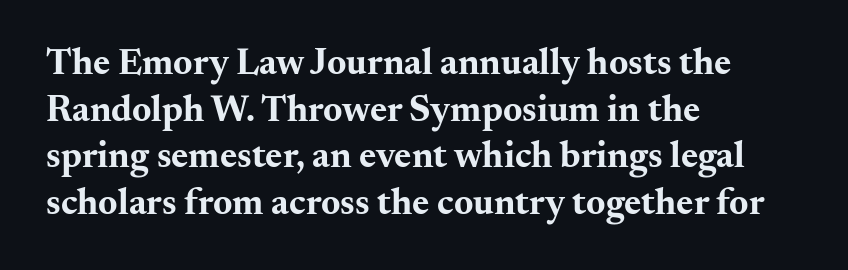
The image shows 37 px bold, wide serif type, upright; set left-aligned, normal line spacing (1.26x), normal letter spacing, not underlined; medium stroke contrast and a small x-height.
